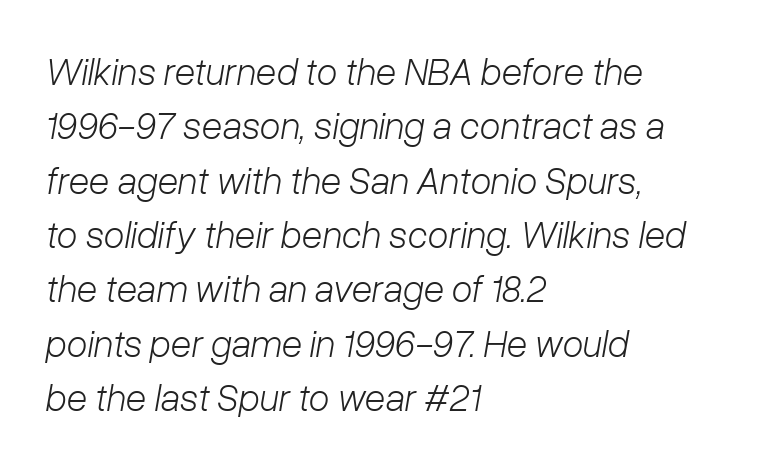
Q: Is the text bold? A: No.
Q: Is the text italic (slanted)? A: Yes, it leans right by about 10 degrees.
Q: Is the text underlined? A: No.
Q: How is the paragraph aligned? A: Left-aligned.
Q: Is the spacing between letters normal or unusually wide? A: Normal.
Q: Is the spacing between lines tight, normal or loose? A: Normal.
Q: Width (condensed, normal, or wide)? A: Normal.
Q: Stroke contrast? A: Low.
Q: x-height? A: Medium.
Q: Monospaced? A: No.
